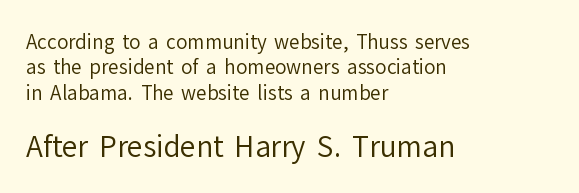
{"serif": "no", "italic": "no", "bold": "no", "weight": "regular", "width": "normal", "stroke_contrast": "low", "x_height": "medium", "monospaced": "no", "underline": "no", "align": "left", "line_spacing": "normal", "line_spacing_ratio": 1.33, "letter_spacing": "normal", "letter_spacing_em": 0.0, "larger_block": "second", "size_ratio": 1.47, "glyph_px": 28}
